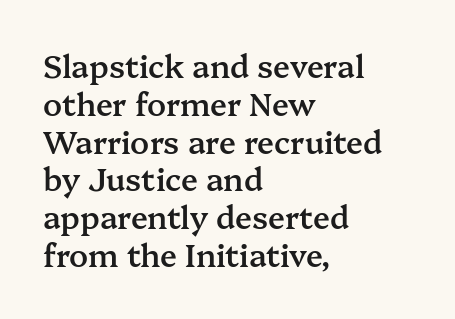
The image shows 31 px semibold serif type, upright; set left-aligned, line spacing 1.22x, normal letter spacing, not underlined; medium stroke contrast and a medium x-height.
